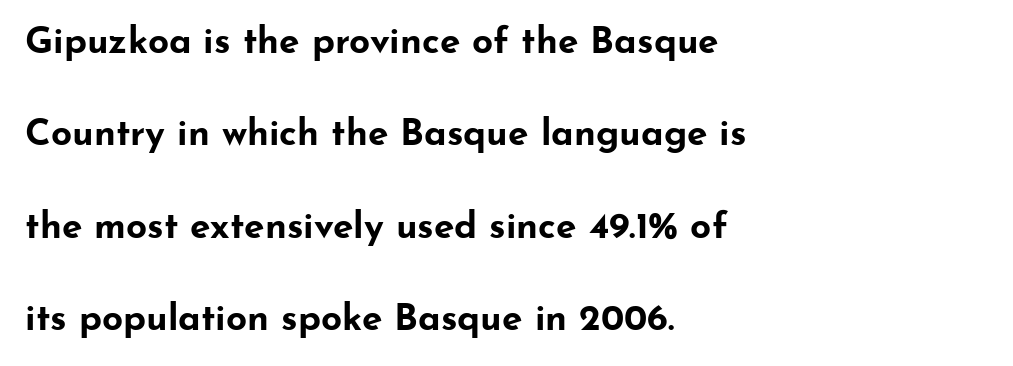
The image shows 37 px bold, wide sans-serif type, upright; set left-aligned, loose line spacing (2.5x), normal letter spacing, not underlined; low stroke contrast and a small x-height.
